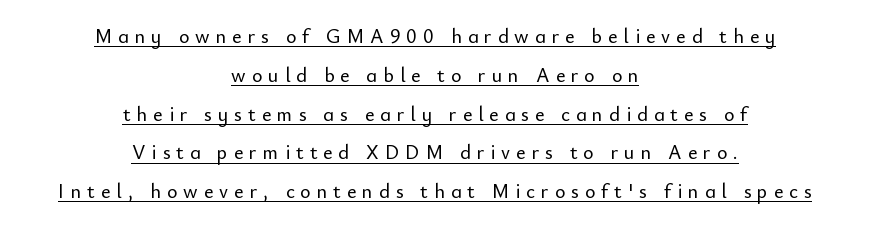
Q: Is the text italic (slanted)? A: No, it is upright.
Q: Is the text underlined? A: Yes.
Q: How is the paragraph aligned? A: Centered.
Q: Is the spacing between letters normal or unusually wide? A: Unusually wide.
Q: Is the spacing between lines tight, normal or loose? A: Loose.
